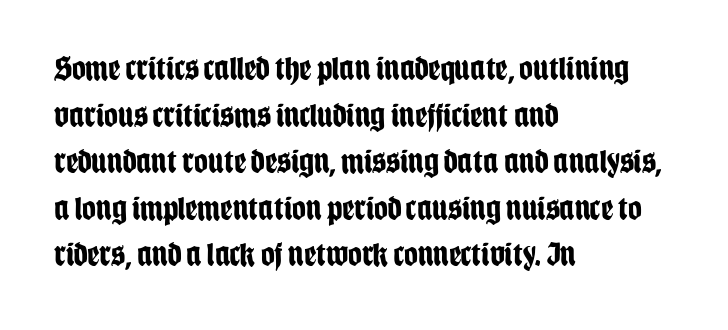
Q: Is the text bold? A: Yes.
Q: Is the text italic (slanted)? A: No, it is upright.
Q: Is the typeface a serif or a sans-serif typeface? A: Sans-serif.
Q: Is the text underlined? A: No.
Q: How is the paragraph aligned? A: Left-aligned.
Q: Is the spacing between letters normal or unusually wide? A: Normal.
Q: Is the spacing between lines tight, normal or loose? A: Normal.
Q: Width (condensed, normal, or wide)? A: Condensed.
Q: Stroke contrast? A: Low.
Q: x-height? A: Large.
Q: Monospaced? A: No.
